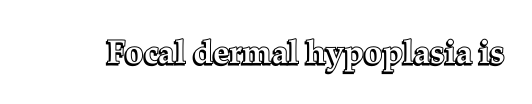
Does the lettering tilt? It doesn't — this is upright. The letters advance in unequal steps, a hallmark of proportional type. The space directly below the letters is spotless. Spacing between characters is what you'd get straight out of the box.
